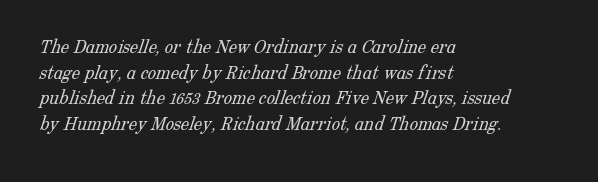
Descenders are the only things crossing below the line. No extra tracking has been applied to these lines. A quiet, ordinary-to-light weight characterises the typeface. Alignment: flush left.
